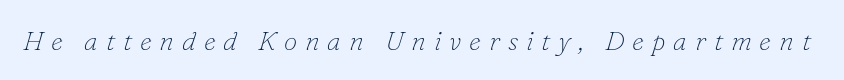
{"italic": "yes", "lean": "right", "slant_degrees": 16, "bold": "no", "underline": "no", "letter_spacing": "wide", "letter_spacing_em": 0.29, "glyph_px": 27}
